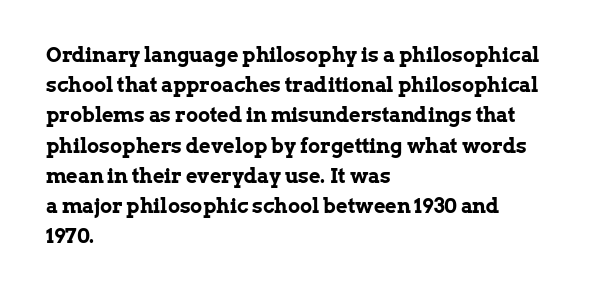
Q: Is the text bold? A: Yes.
Q: Is the text italic (slanted)? A: No, it is upright.
Q: Is the text underlined? A: No.
Q: How is the paragraph aligned? A: Left-aligned.
Q: Is the spacing between letters normal or unusually wide? A: Normal.
Q: Is the spacing between lines tight, normal or loose? A: Normal.
